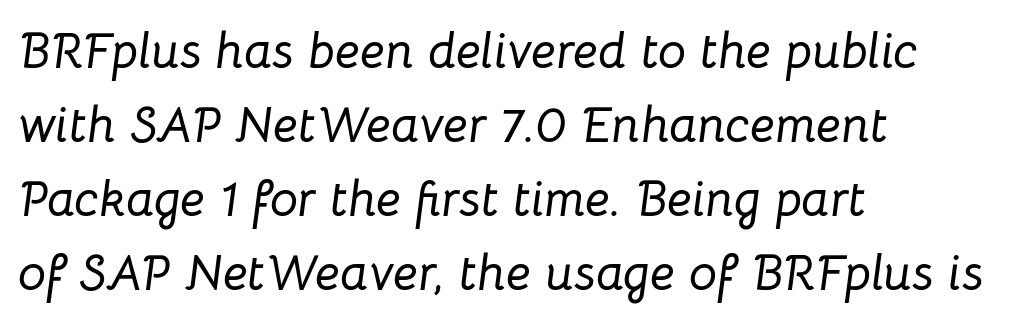
The image shows 50 px text type, italic (leaning right); set left-aligned, normal line spacing (1.48x), normal letter spacing, not underlined; low stroke contrast and a medium x-height.
